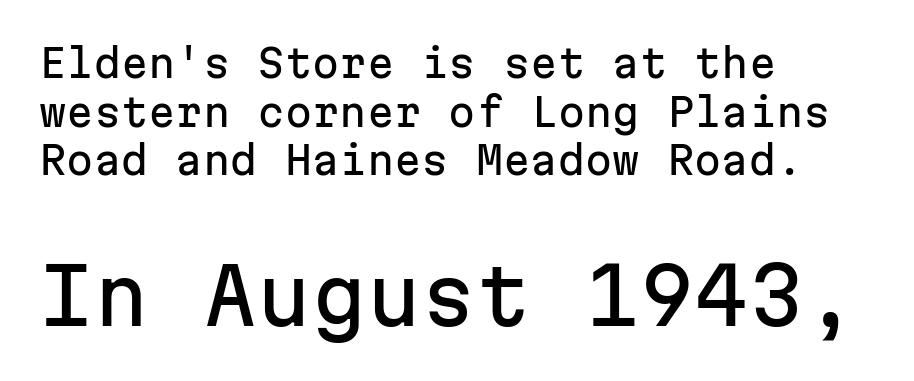
{"serif": "no", "italic": "no", "width": "normal", "stroke_contrast": "low", "x_height": "medium", "monospaced": "yes", "underline": "no", "align": "left", "line_spacing": "normal", "line_spacing_ratio": 1.25, "letter_spacing": "normal", "letter_spacing_em": 0.0, "larger_block": "second", "size_ratio": 2.0, "glyph_px": 78}
